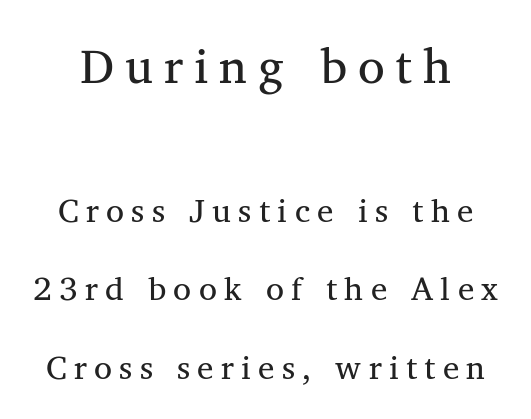
The image shows 49 px regular-weight serif type; set loose line spacing (2.38x), unusually wide letter spacing (+0.22 em), not underlined; the first (top) block is 1.48x larger; medium stroke contrast and a medium x-height.
